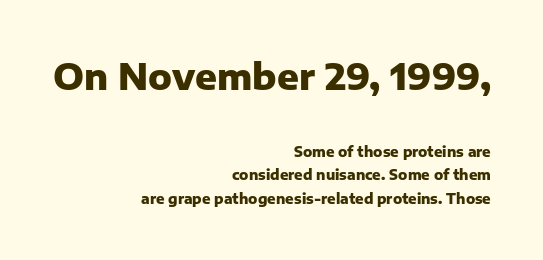
The image shows 36 px heavy sans-serif type, upright; set right-aligned, normal line spacing (1.69x), normal letter spacing, not underlined; the first (top) block is 2.57x larger; low stroke contrast and a medium x-height.
